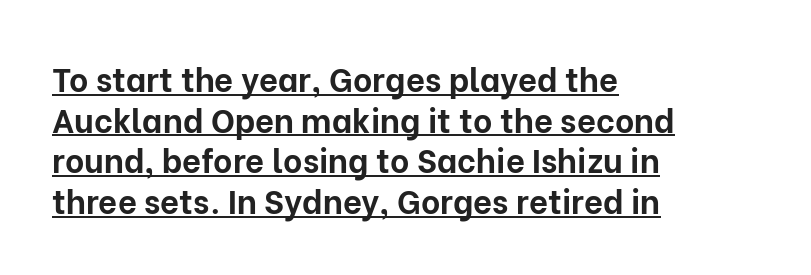
The image shows 33 px bold sans-serif type, upright; set left-aligned, line spacing 1.23x, normal letter spacing, underlined; low stroke contrast and a medium x-height.
